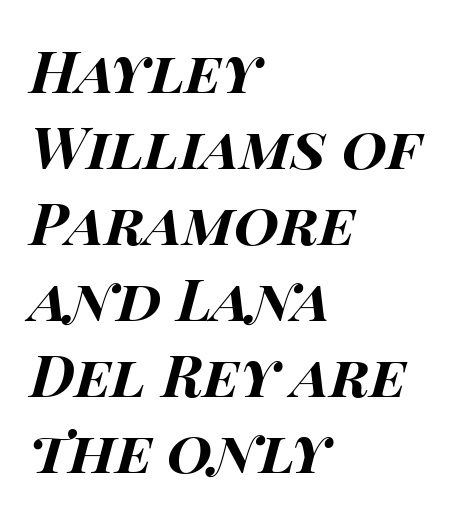
The image shows 58 px bold, wide type, italic (leaning right); set left-aligned, normal line spacing (1.31x), normal letter spacing, not underlined; high stroke contrast and a large x-height.
